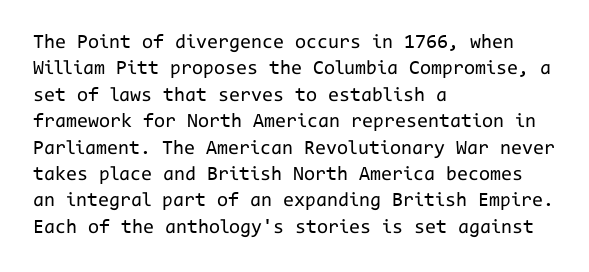
Q: Is the text bold? A: No.
Q: Is the text italic (slanted)? A: No, it is upright.
Q: Is the text underlined? A: No.
Q: How is the paragraph aligned? A: Left-aligned.
Q: Is the spacing between letters normal or unusually wide? A: Normal.
Q: Is the spacing between lines tight, normal or loose? A: Normal.
